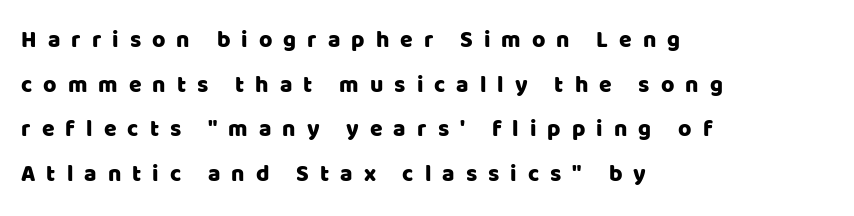
Q: Is the text italic (slanted)? A: No, it is upright.
Q: Is the text underlined? A: No.
Q: How is the paragraph aligned? A: Left-aligned.
Q: Is the spacing between letters normal or unusually wide? A: Unusually wide.
Q: Is the spacing between lines tight, normal or loose? A: Loose.
